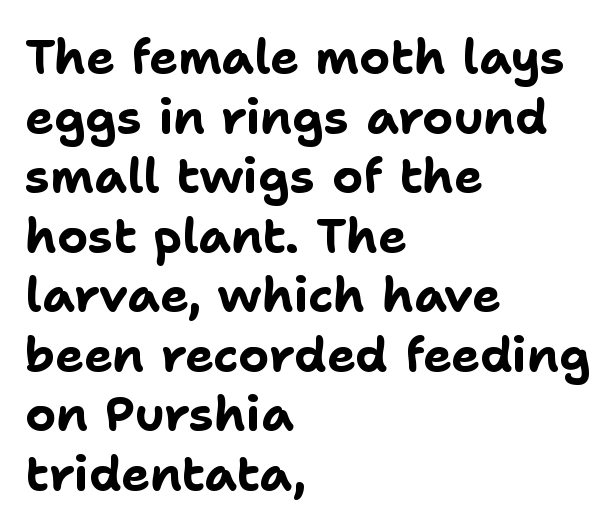
Q: Is the text bold? A: Yes.
Q: Is the text italic (slanted)? A: No, it is upright.
Q: Is the typeface a serif or a sans-serif typeface? A: Sans-serif.
Q: Is the text underlined? A: No.
Q: How is the paragraph aligned? A: Left-aligned.
Q: Is the spacing between letters normal or unusually wide? A: Normal.
Q: Width (condensed, normal, or wide)? A: Normal.
Q: Stroke contrast? A: Low.
Q: x-height? A: Medium.
Q: Monospaced? A: No.
